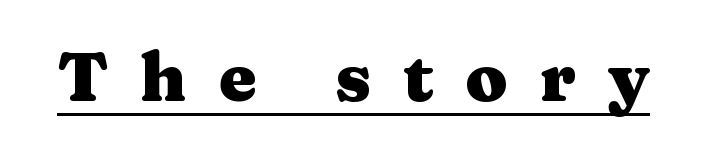
The image shows 68 px heavy, wide serif type, upright; set unusually wide letter spacing (+0.47 em), underlined; medium stroke contrast and a medium x-height.
